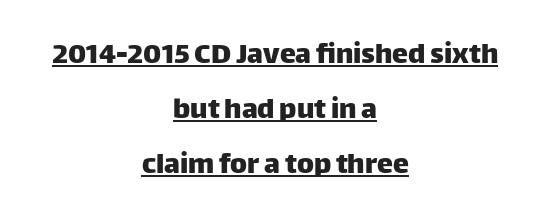
{"serif": "no", "italic": "no", "width": "normal", "stroke_contrast": "low", "x_height": "large", "monospaced": "no", "underline": "yes", "align": "center", "line_spacing_ratio": 1.72, "letter_spacing": "normal", "letter_spacing_em": 0.0, "glyph_px": 32}
